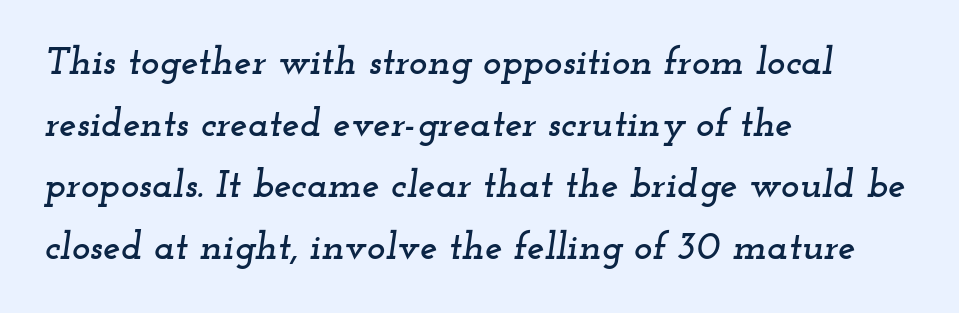
Line spacing here is normal. The ragged edge is on the right, which tells us the setting is flush left. Notice how the stems are inclined rather than vertical — that's the hallmark of italics. Plain, unruled lines of type. A typesetter would call this proportional, since set widths differ per character. This sample uses a serif face.
